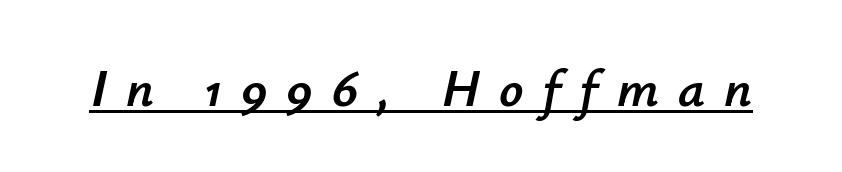
The image shows 53 px text type, italic (leaning right); set unusually wide letter spacing (+0.36 em), underlined; low stroke contrast and a small x-height.
